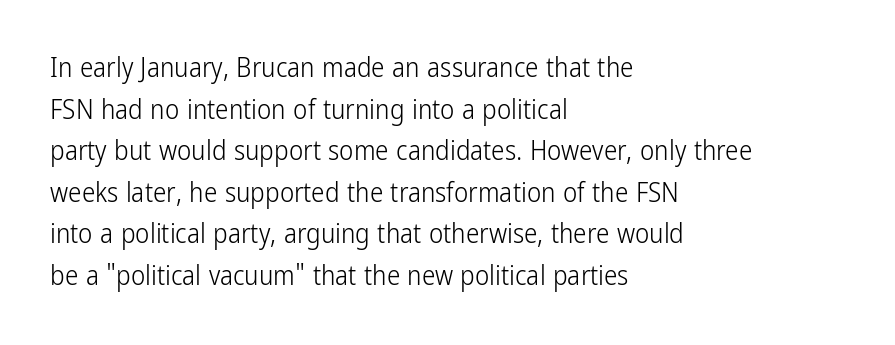
This sample uses an upright cut, with every glyph sitting square on the baseline. Lines of text with bare space underneath. The setting favours the left margin, as ordinary paragraphs usually do. Leading: standard. The typesetting does not lean heavy: it is not bold. You could call the tracking neutral — neither tight nor loose.
